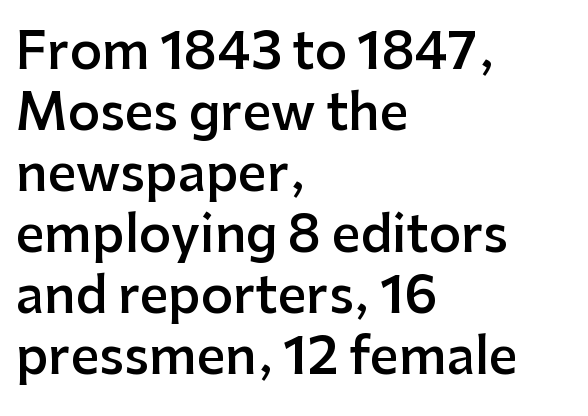
Q: Is the text bold? A: Semi-bold.
Q: Is the text italic (slanted)? A: No, it is upright.
Q: Is the typeface a serif or a sans-serif typeface? A: Sans-serif.
Q: Is the text underlined? A: No.
Q: How is the paragraph aligned? A: Left-aligned.
Q: Is the spacing between letters normal or unusually wide? A: Normal.
Q: Width (condensed, normal, or wide)? A: Normal.
Q: Stroke contrast? A: Low.
Q: x-height? A: Medium.
Q: Monospaced? A: No.
